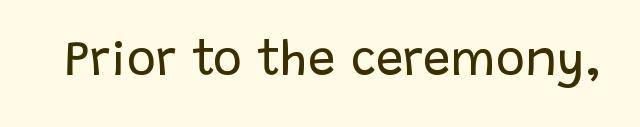
{"serif": "no", "italic": "no", "bold": "no", "weight": "regular", "width": "normal", "stroke_contrast": "low", "x_height": "large", "monospaced": "no", "underline": "no", "letter_spacing": "normal", "letter_spacing_em": 0.0, "glyph_px": 49}
